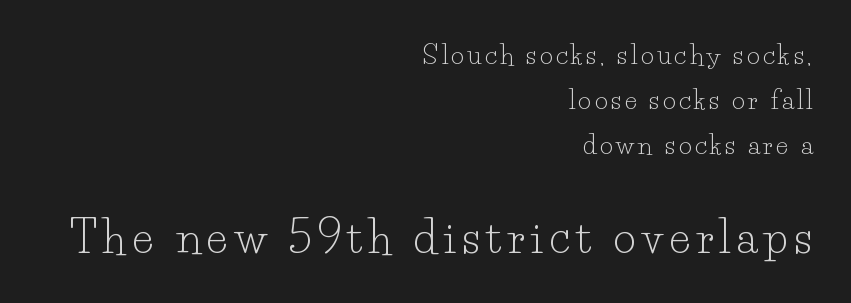
Does the type have serifs? Yes, each stem ends in a small foot. Ink coverage per letter is moderate at most. Type size steps up from the first block to the second. This is roman type, the default non-slanted kind. Each line ends at the same right margin while the left side varies. Here the designer chose a conventional face with non-uniform glyph widths.
